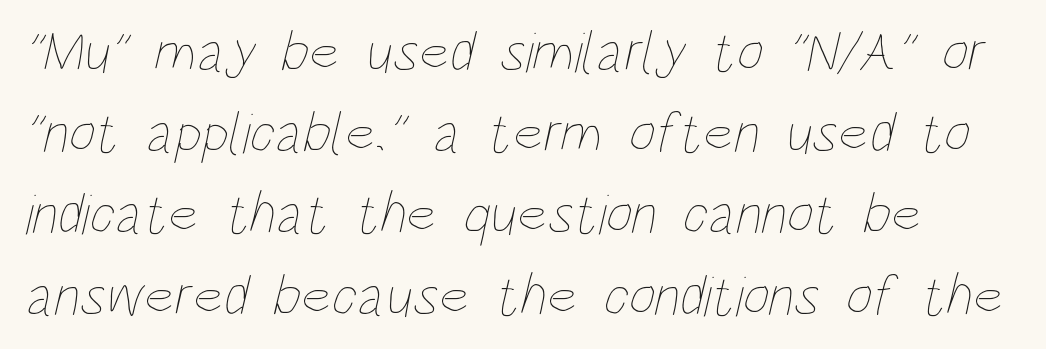
Q: Is the text bold? A: No.
Q: Is the text underlined? A: No.
Q: How is the paragraph aligned? A: Left-aligned.
Q: Is the spacing between letters normal or unusually wide? A: Normal.
Q: Is the spacing between lines tight, normal or loose? A: Normal.
Q: Width (condensed, normal, or wide)? A: Condensed.
Q: Stroke contrast? A: Low.
Q: x-height? A: Large.
Q: Monospaced? A: No.
